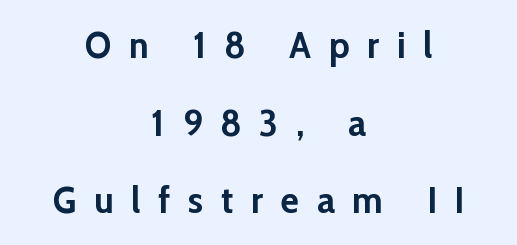
The rendering positions every line midway between the sides. The passage shown is not underscored anywhere. These words are printed bold, with thick strokes throughout. Widely set lines give the paragraph a tall, airy silhouette.
